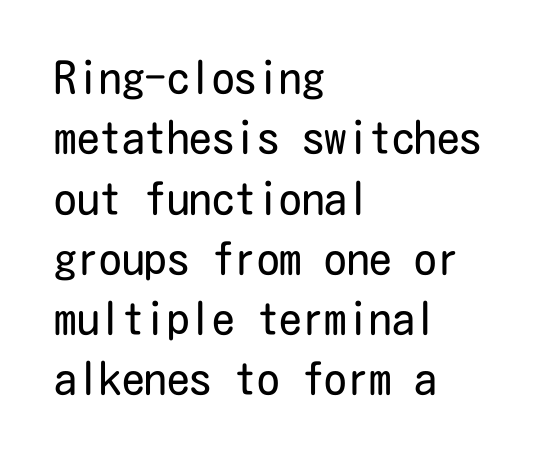
{"serif": "no", "italic": "no", "bold": "no", "weight": "regular", "width": "condensed", "stroke_contrast": "low", "x_height": "medium", "underline": "no", "align": "left", "line_spacing": "normal", "line_spacing_ratio": 1.34, "letter_spacing": "normal", "letter_spacing_em": 0.0, "glyph_px": 45}
